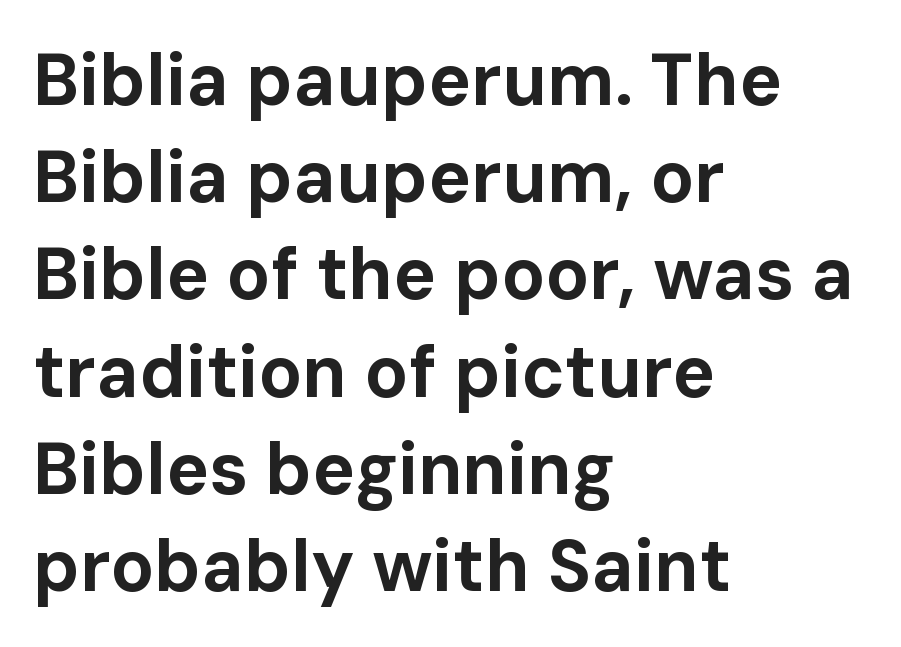
Q: Is the text bold? A: Yes.
Q: Is the text italic (slanted)? A: No, it is upright.
Q: Is the typeface a serif or a sans-serif typeface? A: Sans-serif.
Q: Is the text underlined? A: No.
Q: How is the paragraph aligned? A: Left-aligned.
Q: Is the spacing between letters normal or unusually wide? A: Normal.
Q: Is the spacing between lines tight, normal or loose? A: Normal.
Q: Width (condensed, normal, or wide)? A: Normal.
Q: Stroke contrast? A: Low.
Q: x-height? A: Medium.
Q: Monospaced? A: No.
